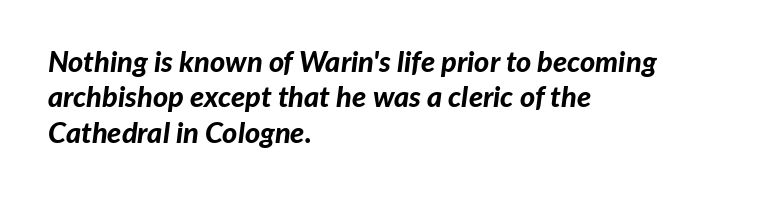
The image shows 29 px bold type, italic (leaning right); set left-aligned, line spacing 1.22x, normal letter spacing, not underlined; low stroke contrast and a medium x-height.
